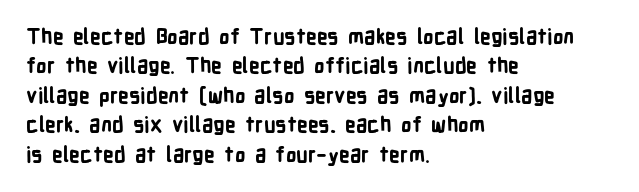
Q: Is the text bold? A: Yes.
Q: Is the text italic (slanted)? A: No, it is upright.
Q: Is the text underlined? A: No.
Q: How is the paragraph aligned? A: Left-aligned.
Q: Is the spacing between letters normal or unusually wide? A: Normal.
Q: Is the spacing between lines tight, normal or loose? A: Normal.
